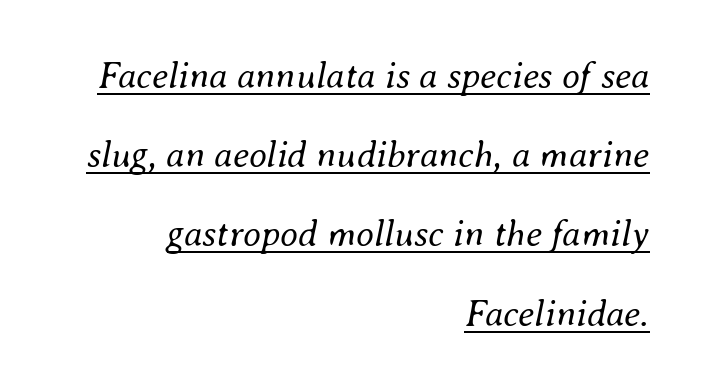
The image shows 37 px regular-weight type, italic (leaning right); set right-aligned, loose line spacing (2.14x), normal letter spacing, underlined; medium stroke contrast and a small x-height.
